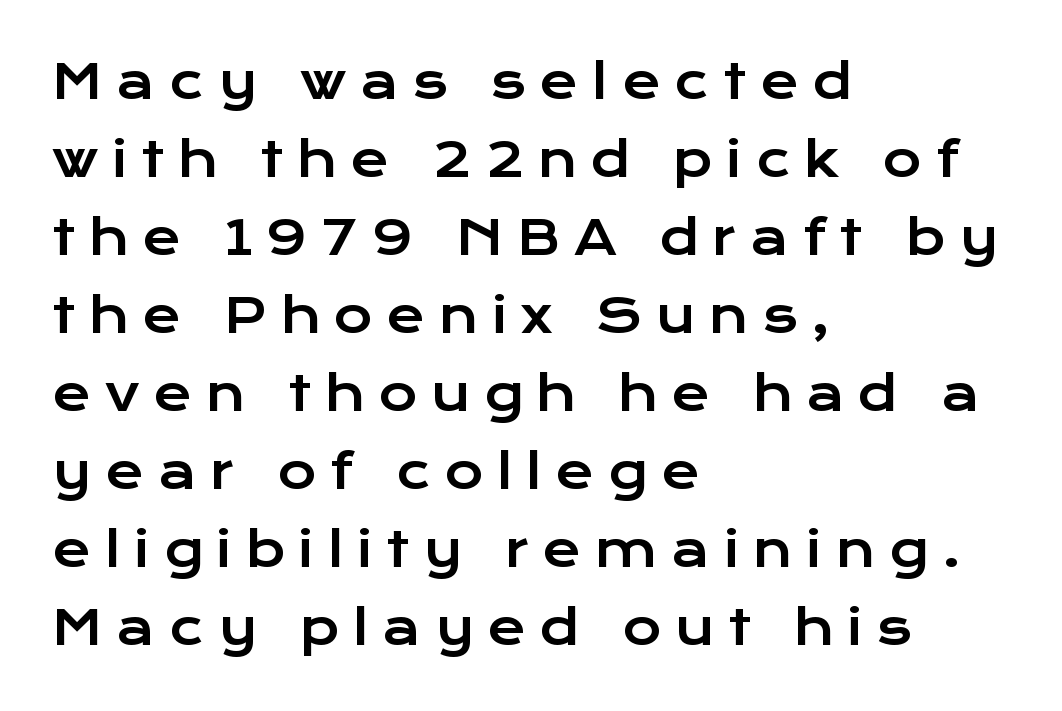
{"serif": "no", "italic": "no", "width": "wide", "stroke_contrast": "low", "x_height": "medium", "monospaced": "no", "underline": "no", "align": "left", "line_spacing": "normal", "line_spacing_ratio": 1.66, "letter_spacing": "wide", "letter_spacing_em": 0.29, "glyph_px": 47}
